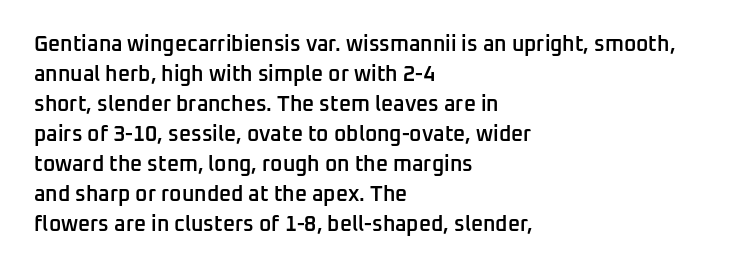
Q: Is the text bold? A: Semi-bold.
Q: Is the text italic (slanted)? A: No, it is upright.
Q: Is the text underlined? A: No.
Q: How is the paragraph aligned? A: Left-aligned.
Q: Is the spacing between letters normal or unusually wide? A: Normal.
Q: Is the spacing between lines tight, normal or loose? A: Normal.
